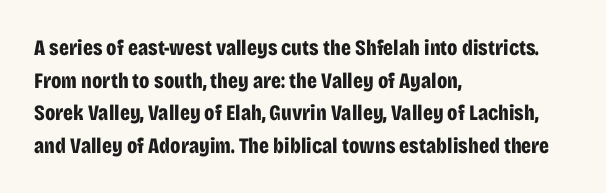
Q: Is the text bold? A: Yes.
Q: Is the text italic (slanted)? A: No, it is upright.
Q: Is the text underlined? A: No.
Q: How is the paragraph aligned? A: Left-aligned.
Q: Is the spacing between letters normal or unusually wide? A: Normal.
Q: Is the spacing between lines tight, normal or loose? A: Normal.
